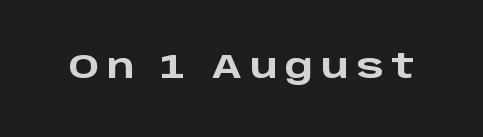
Q: Is the text bold? A: Yes.
Q: Is the text italic (slanted)? A: No, it is upright.
Q: Is the typeface a serif or a sans-serif typeface? A: Sans-serif.
Q: Is the text underlined? A: No.
Q: Is the spacing between letters normal or unusually wide? A: Unusually wide.
Q: Width (condensed, normal, or wide)? A: Wide.
Q: Stroke contrast? A: Low.
Q: x-height? A: Large.
Q: Monospaced? A: No.
